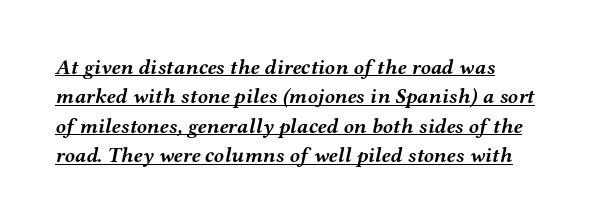
Q: Is the text bold? A: Yes.
Q: Is the text italic (slanted)? A: Yes, it leans right by about 12 degrees.
Q: Is the text underlined? A: Yes.
Q: Is the spacing between letters normal or unusually wide? A: Normal.
Q: Is the spacing between lines tight, normal or loose? A: Normal.
